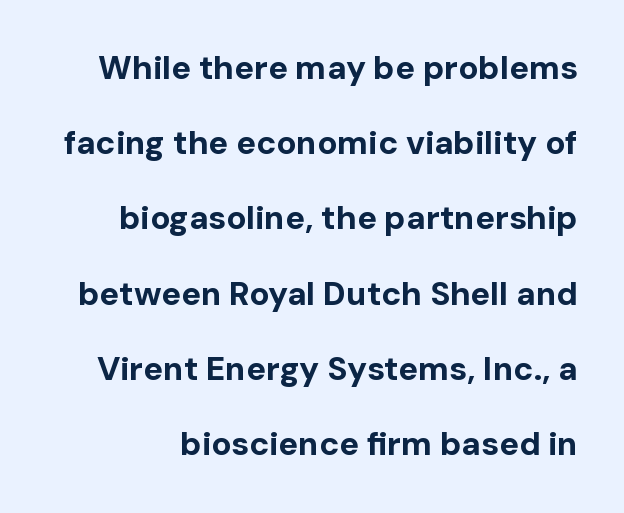
The zone under the glyphs is completely vacant. This sample uses plain, unmodified letter spacing. It's the straight-up-and-down kind of type. Notice the wide empty band between every row — that's loose leading. Plenty of ink on the page — the face is bold.
